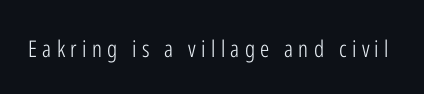
Q: Is the text bold? A: No.
Q: Is the text italic (slanted)? A: No, it is upright.
Q: Is the text underlined? A: No.
Q: Is the spacing between letters normal or unusually wide? A: Unusually wide.
